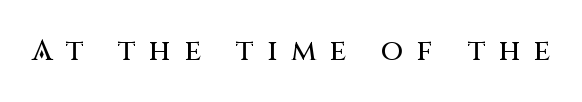
In terms of letterform style, serifs are entirely absent. Notice how the stems are strictly vertical — no italics here. These lines are rendered in a variable-pitch font. The line texture is sparse and dotted thanks to wide tracking. The gap between lines stays unmarked.
